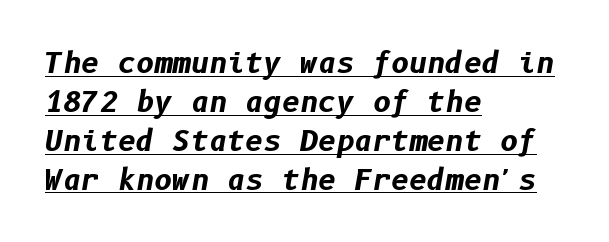
{"italic": "yes", "lean": "right", "slant_degrees": 10, "bold": "yes", "weight": "bold", "width": "normal", "stroke_contrast": "low", "x_height": "medium", "underline": "yes", "align": "left", "line_spacing": "normal", "line_spacing_ratio": 1.39, "letter_spacing": "normal", "letter_spacing_em": 0.0, "glyph_px": 28}
